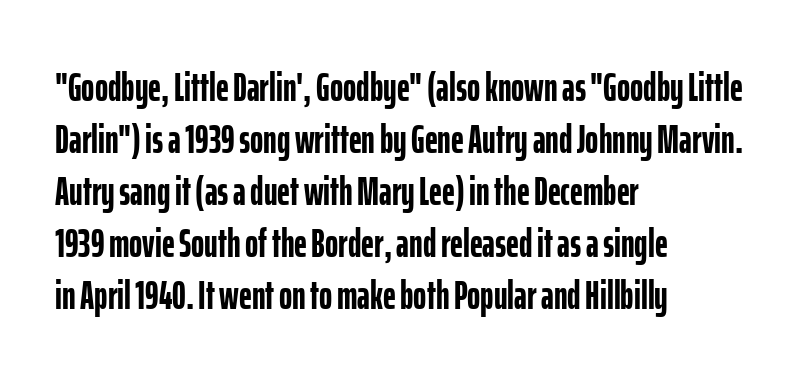
{"serif": "no", "italic": "no", "bold": "yes", "weight": "semibold", "width": "condensed", "stroke_contrast": "low", "x_height": "medium", "monospaced": "no", "underline": "no", "align": "left", "line_spacing": "normal", "line_spacing_ratio": 1.3, "letter_spacing": "normal", "letter_spacing_em": 0.0, "glyph_px": 40}
